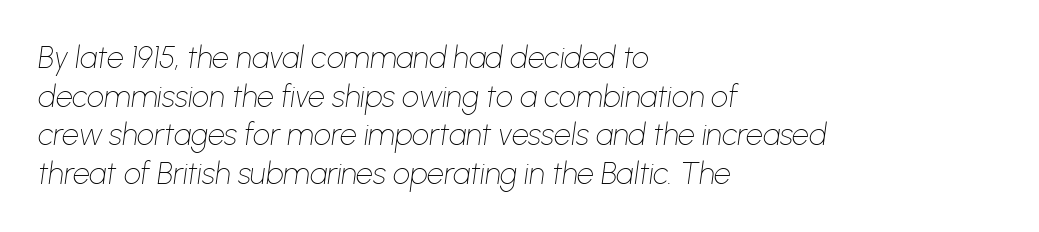
The image shows 30 px thin type, italic (leaning right); set left-aligned, normal line spacing (1.29x), normal letter spacing, not underlined; low stroke contrast and a medium x-height.
